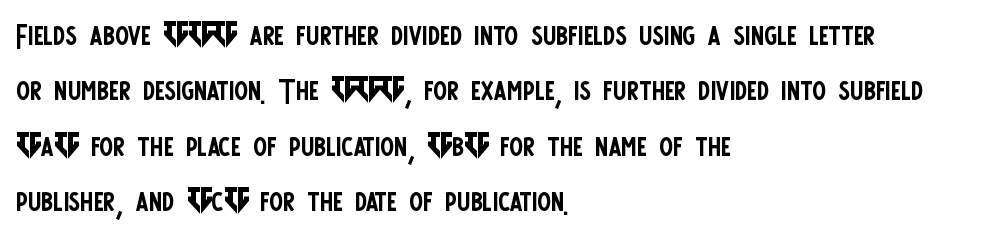
Q: Is the text bold? A: No.
Q: Is the text italic (slanted)? A: No, it is upright.
Q: Is the typeface a serif or a sans-serif typeface? A: Sans-serif.
Q: Is the text underlined? A: No.
Q: How is the paragraph aligned? A: Left-aligned.
Q: Is the spacing between letters normal or unusually wide? A: Normal.
Q: Is the spacing between lines tight, normal or loose? A: Normal.
Q: Width (condensed, normal, or wide)? A: Condensed.
Q: Stroke contrast? A: Low.
Q: x-height? A: Large.
Q: Monospaced? A: No.
